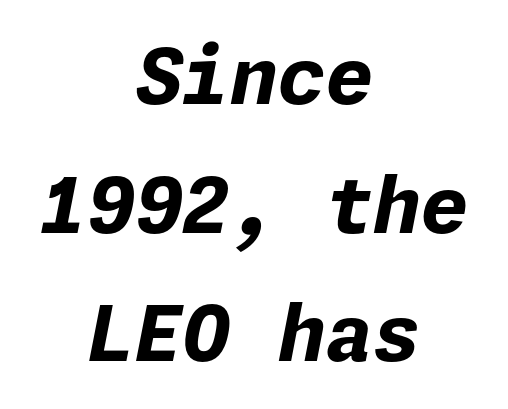
Q: Is the text bold? A: Yes.
Q: Is the text italic (slanted)? A: Yes, it leans right by about 11 degrees.
Q: Is the text underlined? A: No.
Q: How is the paragraph aligned? A: Centered.
Q: Is the spacing between letters normal or unusually wide? A: Normal.
Q: Is the spacing between lines tight, normal or loose? A: Normal.
Q: Width (condensed, normal, or wide)? A: Normal.
Q: Stroke contrast? A: Low.
Q: x-height? A: Medium.
